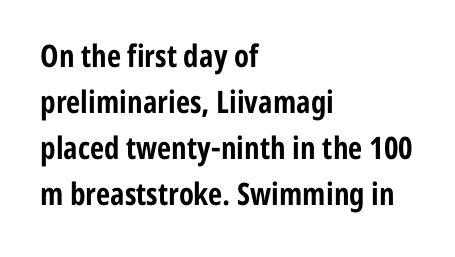
{"serif": "no", "italic": "no", "bold": "yes", "weight": "bold", "width": "condensed", "stroke_contrast": "low", "x_height": "medium", "monospaced": "no", "underline": "no", "align": "left", "line_spacing": "normal", "line_spacing_ratio": 1.48, "letter_spacing": "normal", "letter_spacing_em": 0.0, "glyph_px": 31}
